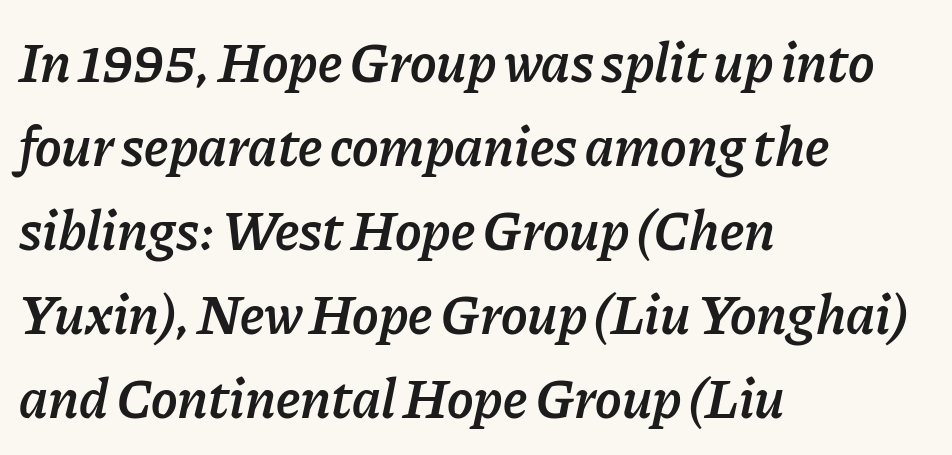
Q: Is the text bold? A: Semi-bold.
Q: Is the text italic (slanted)? A: Yes, it leans right by about 11 degrees.
Q: Is the text underlined? A: No.
Q: How is the paragraph aligned? A: Left-aligned.
Q: Is the spacing between letters normal or unusually wide? A: Normal.
Q: Is the spacing between lines tight, normal or loose? A: Normal.
Q: Width (condensed, normal, or wide)? A: Normal.
Q: Stroke contrast? A: Low.
Q: x-height? A: Medium.
Q: Monospaced? A: No.
